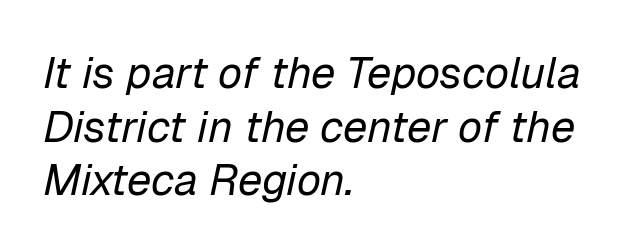
The image shows 44 px regular-weight type, italic (leaning right); set left-aligned, line spacing 1.22x, normal letter spacing, not underlined; low stroke contrast and a medium x-height.
